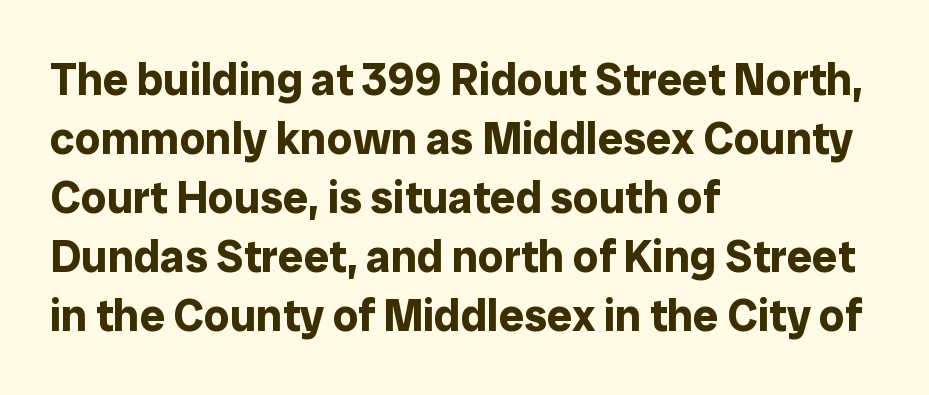
The image shows 45 px bold sans-serif type, upright; set left-aligned, normal line spacing (1.31x), normal letter spacing, not underlined; low stroke contrast and a medium x-height.
